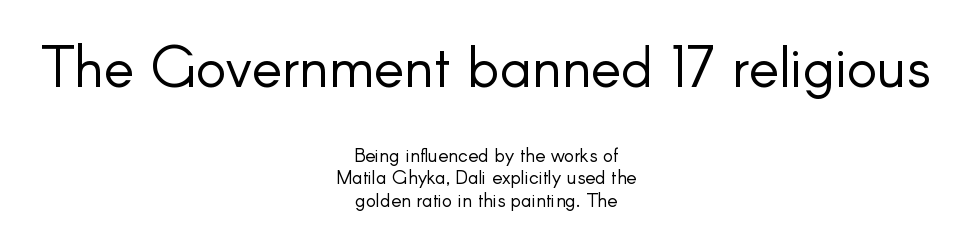
Q: Is the text bold? A: No.
Q: Is the text italic (slanted)? A: No, it is upright.
Q: Is the typeface a serif or a sans-serif typeface? A: Sans-serif.
Q: Is the text underlined? A: No.
Q: How is the paragraph aligned? A: Centered.
Q: Is the spacing between letters normal or unusually wide? A: Normal.
Q: Which block of text is set in a larger size, the first (top) or the second (bottom)? A: The first (top) one.
Q: Width (condensed, normal, or wide)? A: Normal.
Q: Stroke contrast? A: Low.
Q: x-height? A: Small.
Q: Monospaced? A: No.
